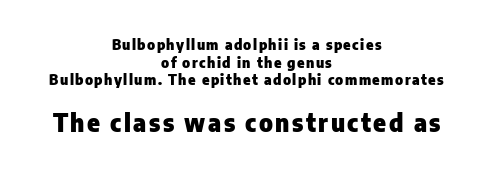
Q: Is the text bold? A: Yes.
Q: Is the text italic (slanted)? A: No, it is upright.
Q: Is the text underlined? A: No.
Q: How is the paragraph aligned? A: Centered.
Q: Is the spacing between lines tight, normal or loose? A: Normal.
Q: Which block of text is set in a larger size, the first (top) or the second (bottom)? A: The second (bottom) one.
